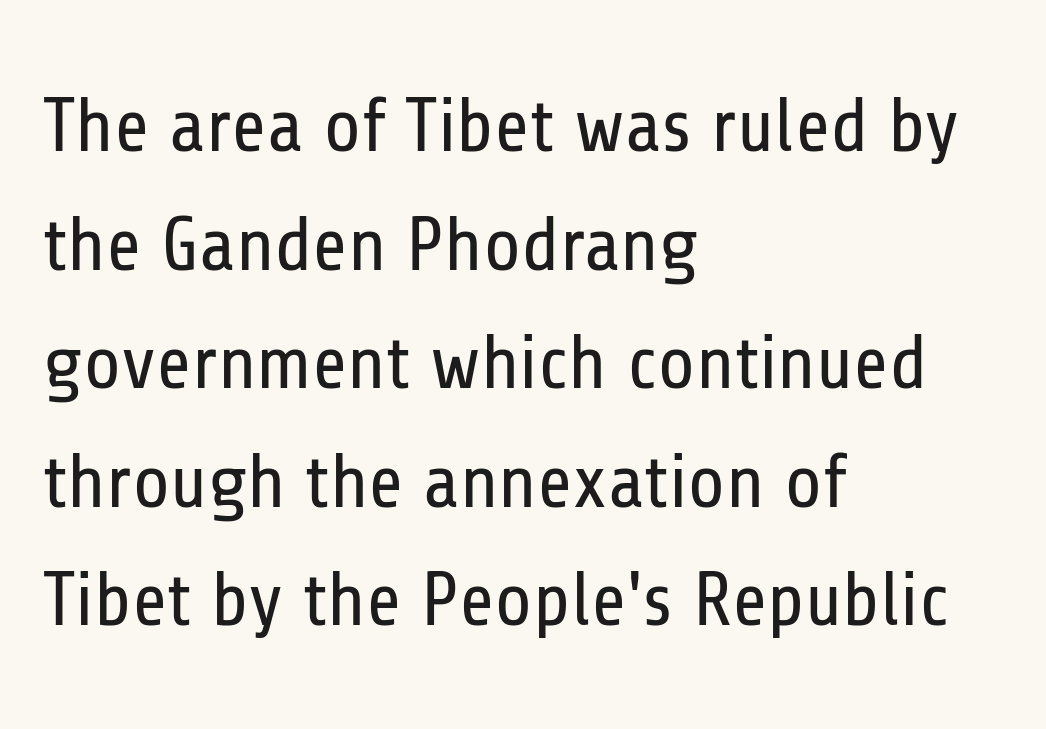
The image shows 76 px regular-weight, condensed sans-serif type, upright; set left-aligned, normal line spacing (1.56x), normal letter spacing, not underlined; low stroke contrast and a medium x-height.
